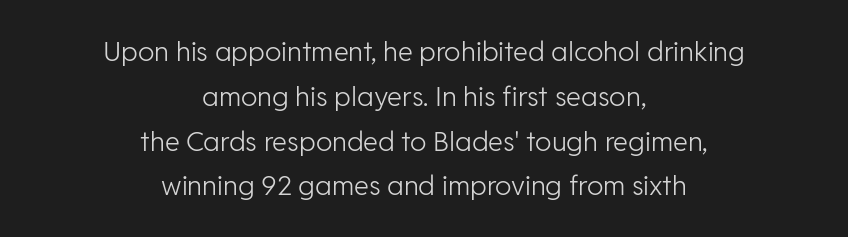
The image shows 27 px text type, upright; set centered, normal line spacing (1.66x), normal letter spacing, not underlined.
